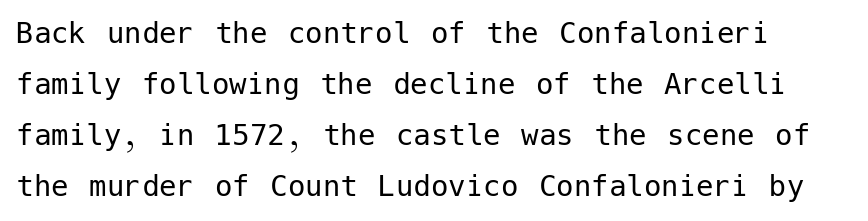
{"serif": "no", "italic": "no", "bold": "no", "weight": "regular", "width": "normal", "stroke_contrast": "low", "x_height": "medium", "underline": "no", "line_spacing": "normal", "line_spacing_ratio": 1.46, "letter_spacing": "normal", "letter_spacing_em": 0.0, "glyph_px": 35}
